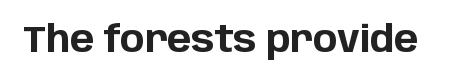
The image shows 36 px bold sans-serif type, upright; set normal letter spacing, not underlined; low stroke contrast and a large x-height.
